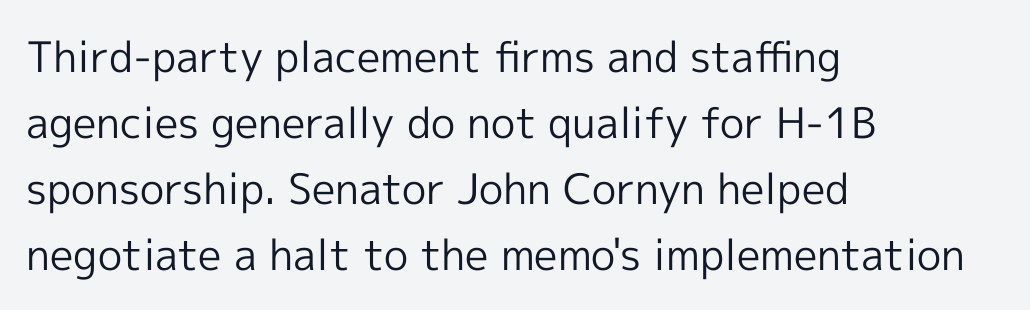
Has an underline been added? It has not. A typesetter would call this leading conventional body-copy spacing. A typesetter would call this zero additional tracking. Horizontally, the lines are justified to the leading edge only. In terms of posture, this sample is upright.
